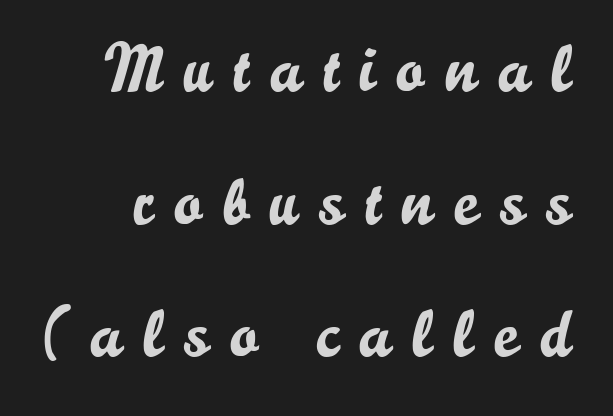
Q: Is the text italic (slanted)? A: Yes.
Q: Is the typeface a serif or a sans-serif typeface? A: Sans-serif.
Q: Is the text underlined? A: No.
Q: Is the spacing between letters normal or unusually wide? A: Unusually wide.
Q: Is the spacing between lines tight, normal or loose? A: Loose.
Q: Width (condensed, normal, or wide)? A: Normal.
Q: Stroke contrast? A: Low.
Q: x-height? A: Small.
Q: Monospaced? A: No.
